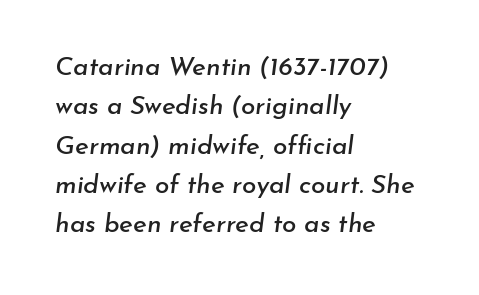
{"italic": "yes", "lean": "right", "slant_degrees": 7, "underline": "no", "align": "left", "line_spacing": "normal", "line_spacing_ratio": 1.51, "letter_spacing": "normal", "letter_spacing_em": 0.0, "glyph_px": 26}
